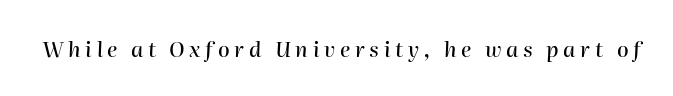
{"italic": "yes", "lean": "right", "slant_degrees": 2, "underline": "no", "letter_spacing": "wide", "letter_spacing_em": 0.22, "glyph_px": 21}
